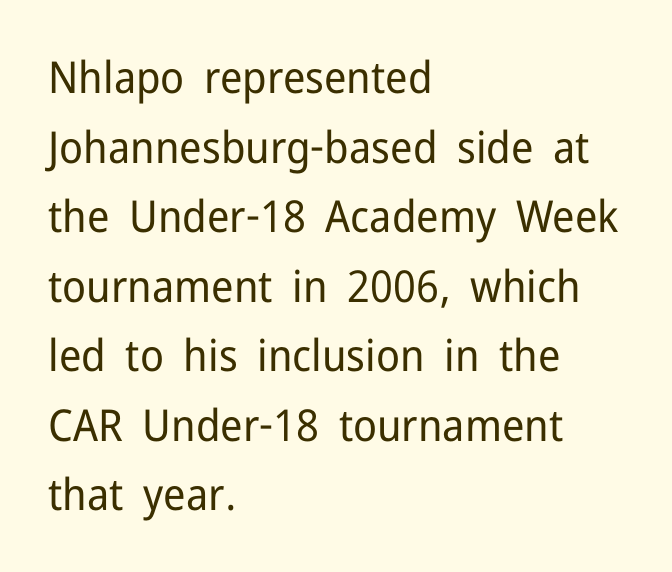
The image shows 44 px regular-weight sans-serif type, upright; set left-aligned, normal line spacing (1.58x), normal letter spacing, not underlined; low stroke contrast and a medium x-height.
